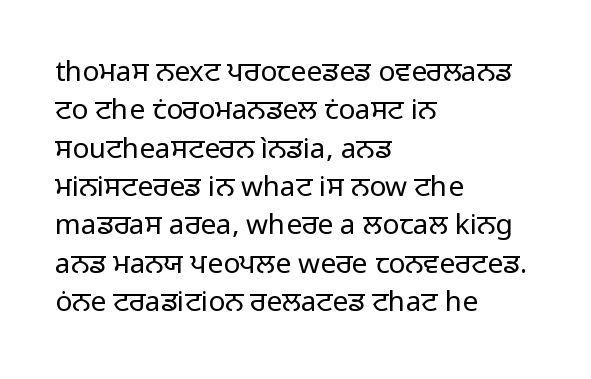
Q: Is the text bold? A: No.
Q: Is the text italic (slanted)? A: No, it is upright.
Q: Is the typeface a serif or a sans-serif typeface? A: Sans-serif.
Q: Is the text underlined? A: No.
Q: How is the paragraph aligned? A: Left-aligned.
Q: Is the spacing between letters normal or unusually wide? A: Normal.
Q: Is the spacing between lines tight, normal or loose? A: Normal.
Q: Width (condensed, normal, or wide)? A: Normal.
Q: Stroke contrast? A: Low.
Q: x-height? A: Medium.
Q: Monospaced? A: No.
